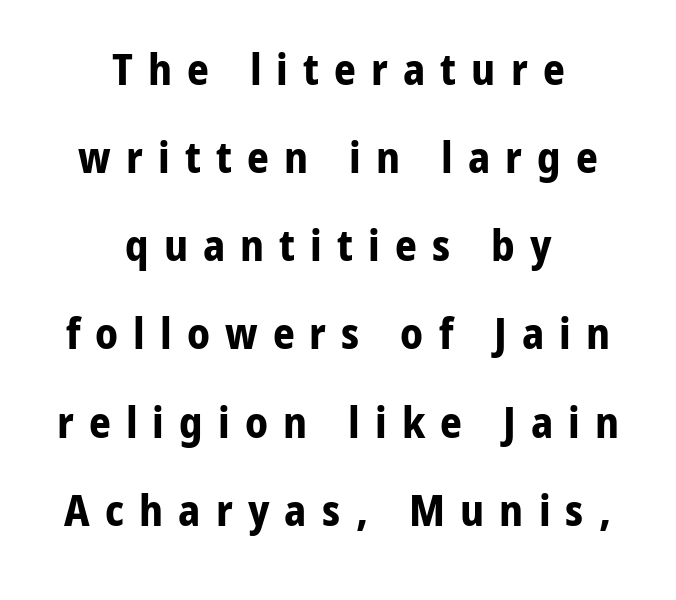
The sample has been set heavy, in full bold. Each new line begins a long way beneath the previous one. Both edges are ragged and mirror each other, which tells us the setting is centered. Someone cranked the tracking dial way up on this one. You could not count columns in this text — the font is proportionally spaced.
